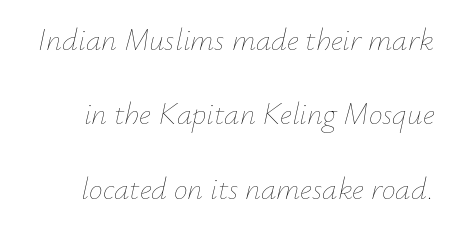
Observe the lean: these are italic letterforms. The gap between lines stays unmarked. The letters advance in unequal steps, a hallmark of proportional type. Quick note: interline space is abundant. These glyphs show unthickened strokes, regular width or finer.
